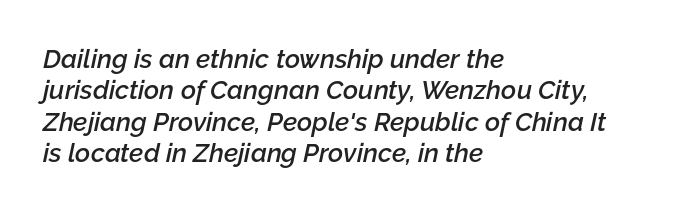
{"italic": "yes", "lean": "right", "slant_degrees": 12, "bold": "semi", "underline": "no", "align": "left", "line_spacing_ratio": 1.21, "letter_spacing": "normal", "letter_spacing_em": 0.0, "glyph_px": 26}
